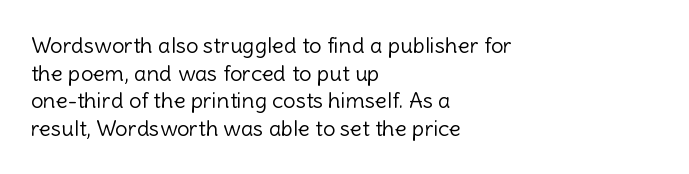
{"italic": "no", "bold": "no", "underline": "no", "align": "left", "line_spacing": "normal", "line_spacing_ratio": 1.26, "letter_spacing": "normal", "letter_spacing_em": 0.0, "glyph_px": 22}
